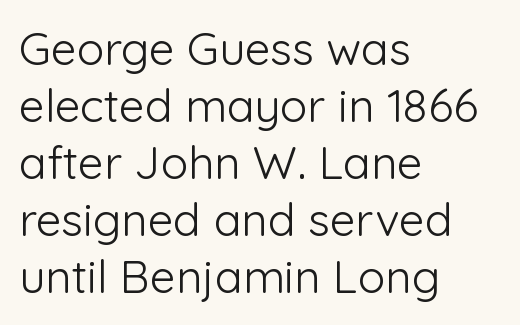
Q: Is the text bold? A: No.
Q: Is the text italic (slanted)? A: No, it is upright.
Q: Is the typeface a serif or a sans-serif typeface? A: Sans-serif.
Q: Is the text underlined? A: No.
Q: How is the paragraph aligned? A: Left-aligned.
Q: Is the spacing between letters normal or unusually wide? A: Normal.
Q: Width (condensed, normal, or wide)? A: Normal.
Q: Stroke contrast? A: Low.
Q: x-height? A: Medium.
Q: Monospaced? A: No.
